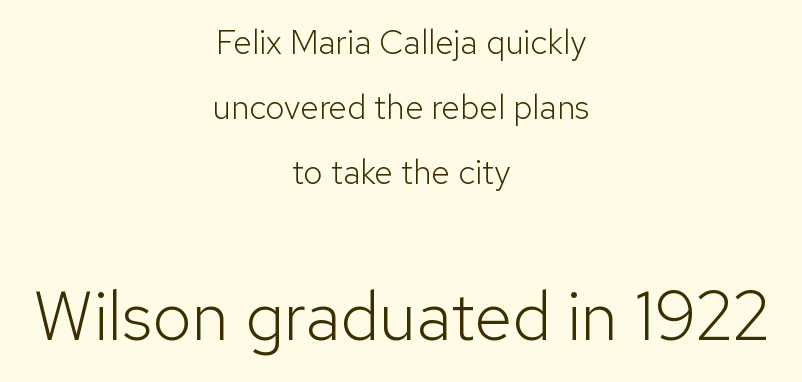
A typesetter would label this face a sans. Casual observation: everything's sitting right in the middle. Rows of type keep a wide berth in the vertical direction. No chunkiness to these letters — they're not bold. Bare-footed words on every line.
